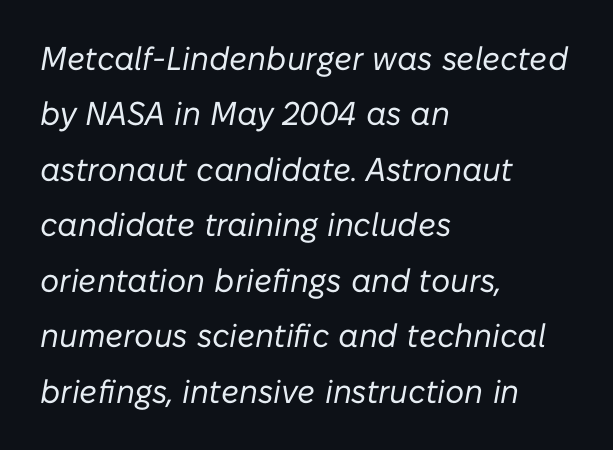
The rendering uses a moderate line-height, typical for paragraphs. The cut favours lightness, reaching ordinary text weight at its darkest. Clear beneath every line of the passage. There is no visible air inserted between adjacent glyphs. Horizontally, the lines are justified to the leading edge only.
